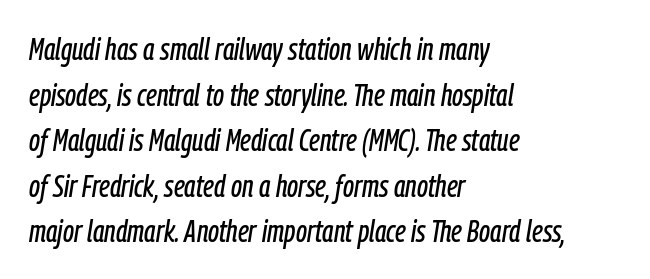
{"italic": "yes", "lean": "right", "slant_degrees": 9, "width": "condensed", "stroke_contrast": "low", "x_height": "medium", "monospaced": "no", "underline": "no", "align": "left", "line_spacing": "normal", "line_spacing_ratio": 1.47, "letter_spacing": "normal", "letter_spacing_em": 0.0, "glyph_px": 31}
